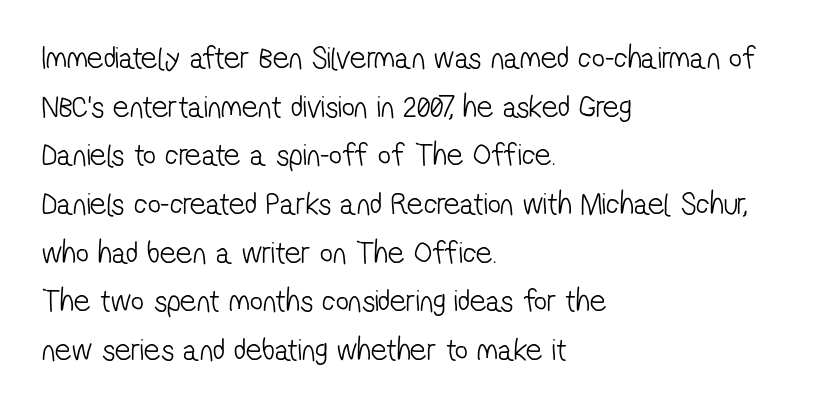
{"serif": "no", "bold": "no", "weight": "light", "width": "condensed", "stroke_contrast": "low", "x_height": "medium", "monospaced": "no", "underline": "no", "align": "left", "line_spacing": "normal", "line_spacing_ratio": 1.52, "letter_spacing": "normal", "letter_spacing_em": 0.0, "glyph_px": 32}
